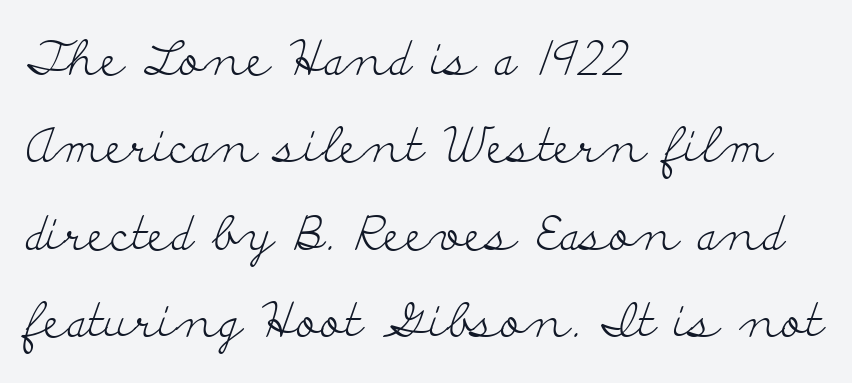
Q: Is the text bold? A: No.
Q: Is the text italic (slanted)? A: Yes.
Q: Is the typeface a serif or a sans-serif typeface? A: Serif.
Q: Is the text underlined? A: No.
Q: How is the paragraph aligned? A: Left-aligned.
Q: Is the spacing between letters normal or unusually wide? A: Normal.
Q: Width (condensed, normal, or wide)? A: Wide.
Q: Stroke contrast? A: Low.
Q: x-height? A: Small.
Q: Monospaced? A: No.
